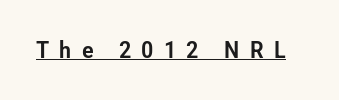
The image shows 23 px text type, upright; set unusually wide letter spacing (+0.44 em), underlined.
